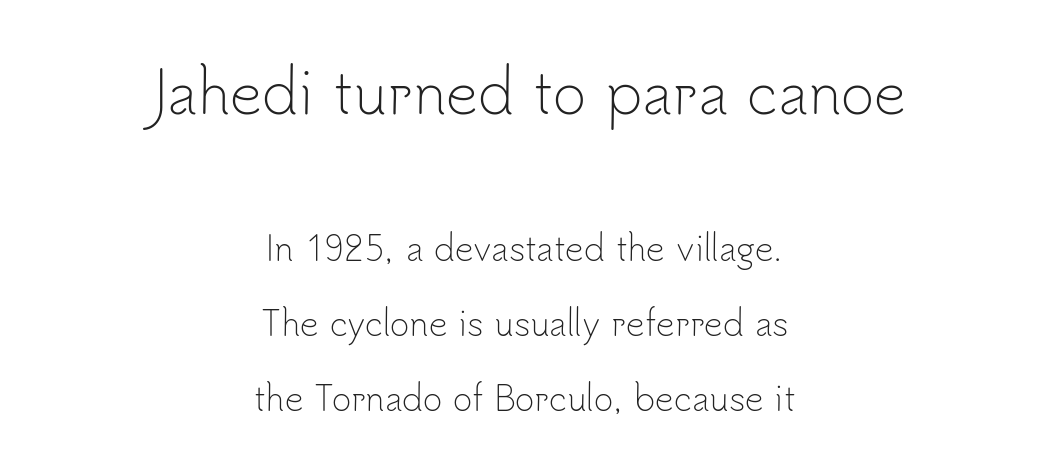
{"serif": "no", "italic": "no", "bold": "no", "weight": "light", "width": "normal", "stroke_contrast": "low", "x_height": "small", "monospaced": "no", "underline": "no", "align": "center", "line_spacing": "loose", "line_spacing_ratio": 2.27, "letter_spacing": "normal", "letter_spacing_em": 0.0, "larger_block": "first", "size_ratio": 1.73, "glyph_px": 57}
